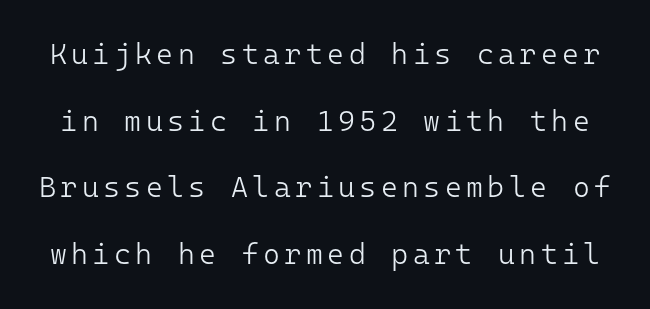
This is sans-serif lettering, the kind often seen on screens and signage. Has an underline been added? It has not. The letters stand straight up with perfectly vertical stems. Fixed-width glyphs throughout — classic coding-font behaviour. Caption: face not bold, strokes unweighted. What's the leading like? Stretched, with rows far apart.
